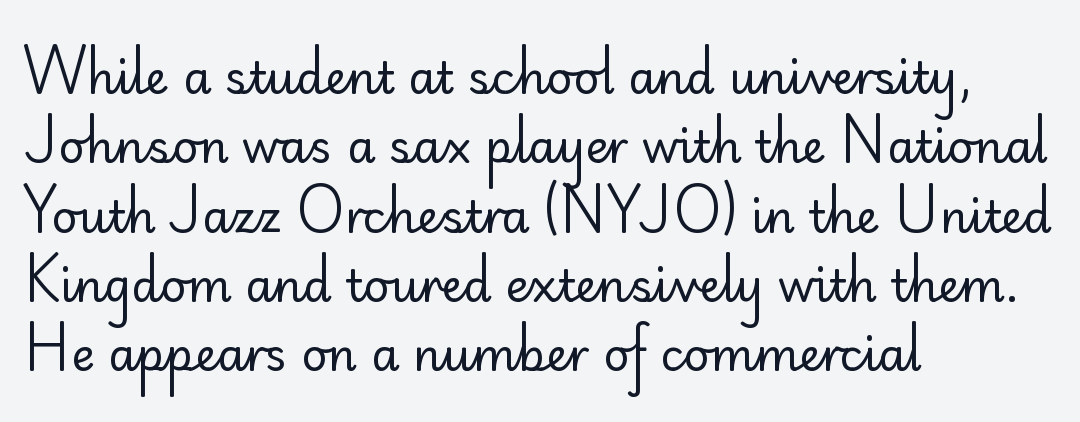
The image shows 45 px regular-weight sans-serif type, upright; set left-aligned, normal line spacing (1.54x), normal letter spacing, not underlined; low stroke contrast and a small x-height.
